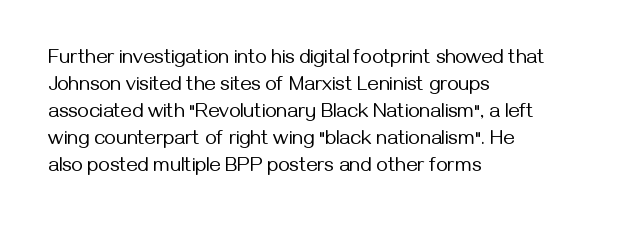
{"italic": "no", "bold": "no", "underline": "no", "align": "left", "line_spacing": "normal", "line_spacing_ratio": 1.35, "letter_spacing": "normal", "letter_spacing_em": 0.0, "glyph_px": 20}
